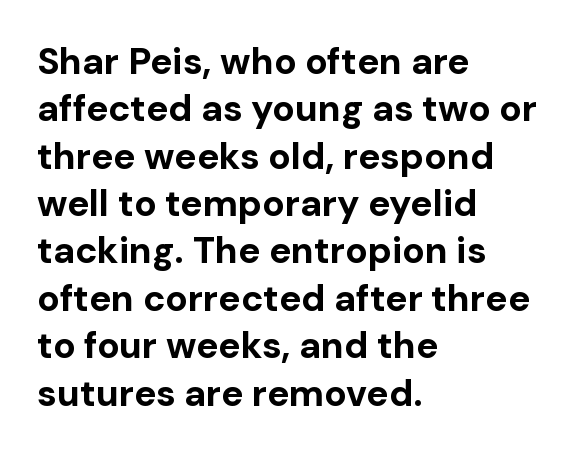
{"serif": "no", "italic": "no", "bold": "yes", "weight": "bold", "width": "normal", "stroke_contrast": "low", "x_height": "medium", "monospaced": "no", "underline": "no", "align": "left", "line_spacing": "normal", "line_spacing_ratio": 1.28, "letter_spacing": "normal", "letter_spacing_em": 0.0, "glyph_px": 37}
